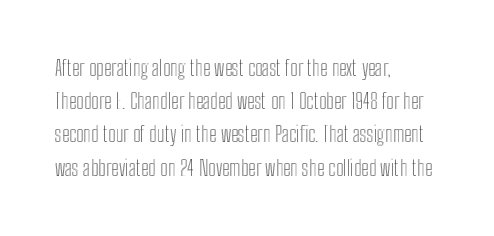
Q: Is the text italic (slanted)? A: No, it is upright.
Q: Is the text underlined? A: No.
Q: How is the paragraph aligned? A: Left-aligned.
Q: Is the spacing between letters normal or unusually wide? A: Normal.
Q: Is the spacing between lines tight, normal or loose? A: Normal.
